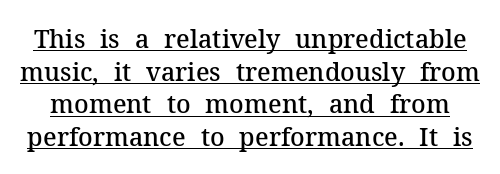
{"italic": "no", "bold": "semi", "underline": "yes", "line_spacing": "normal", "line_spacing_ratio": 1.31, "letter_spacing": "normal", "letter_spacing_em": 0.0, "glyph_px": 25}
